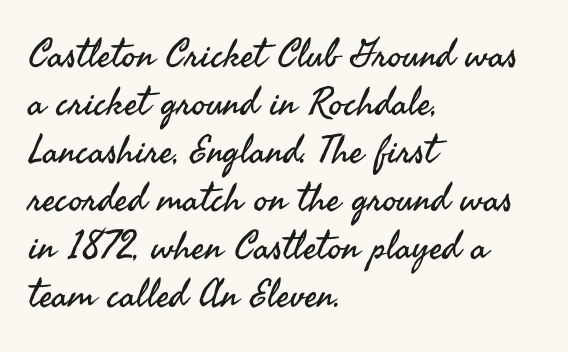
The letters advance in unequal steps, a hallmark of proportional type. Reading down the block, your eye returns to a fixed left position each line. The letters carry no serifs — their stems end cleanly without finishing strokes. A typesetter would call this zero additional tracking. No extra ink here — the face is not bold.
